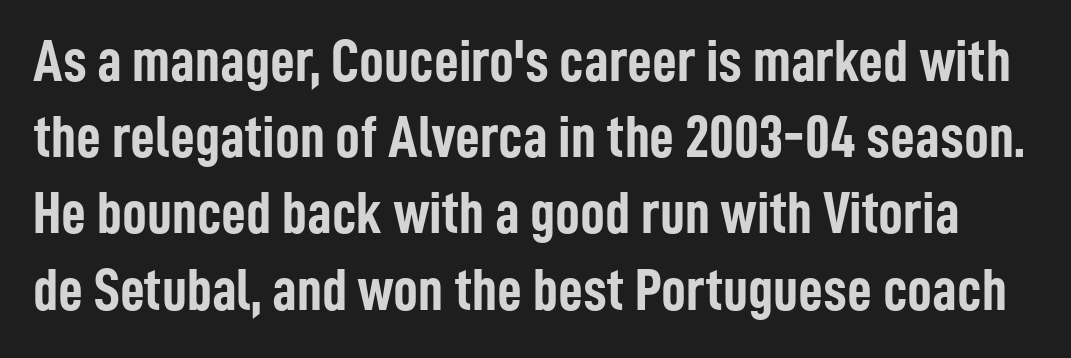
{"serif": "no", "italic": "no", "bold": "yes", "weight": "semibold", "width": "condensed", "stroke_contrast": "low", "x_height": "medium", "monospaced": "no", "underline": "no", "line_spacing": "normal", "line_spacing_ratio": 1.25, "letter_spacing": "normal", "letter_spacing_em": 0.0, "glyph_px": 61}
